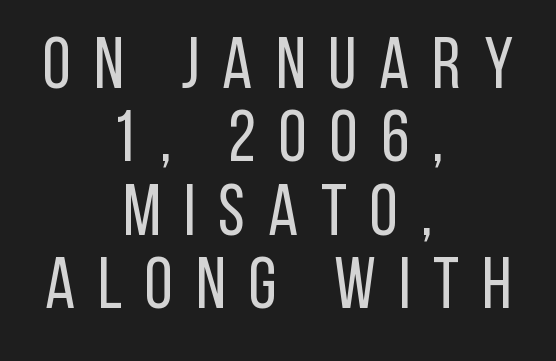
Q: Is the text bold? A: No.
Q: Is the text italic (slanted)? A: No, it is upright.
Q: Is the typeface a serif or a sans-serif typeface? A: Sans-serif.
Q: Is the text underlined? A: No.
Q: How is the paragraph aligned? A: Centered.
Q: Is the spacing between letters normal or unusually wide? A: Unusually wide.
Q: Is the spacing between lines tight, normal or loose? A: Tight.
Q: Width (condensed, normal, or wide)? A: Condensed.
Q: Stroke contrast? A: Low.
Q: x-height? A: Large.
Q: Monospaced? A: No.
